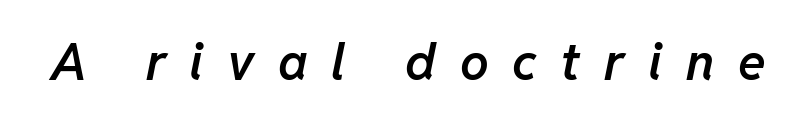
{"italic": "yes", "lean": "right", "slant_degrees": 11, "bold": "semi", "weight": "semibold", "width": "normal", "stroke_contrast": "low", "x_height": "medium", "monospaced": "no", "underline": "no", "letter_spacing": "wide", "letter_spacing_em": 0.46, "glyph_px": 51}
